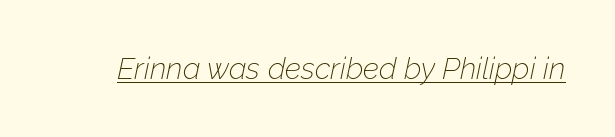
The image shows 30 px thin type, italic (leaning right); set normal letter spacing, underlined; low stroke contrast and a medium x-height.
